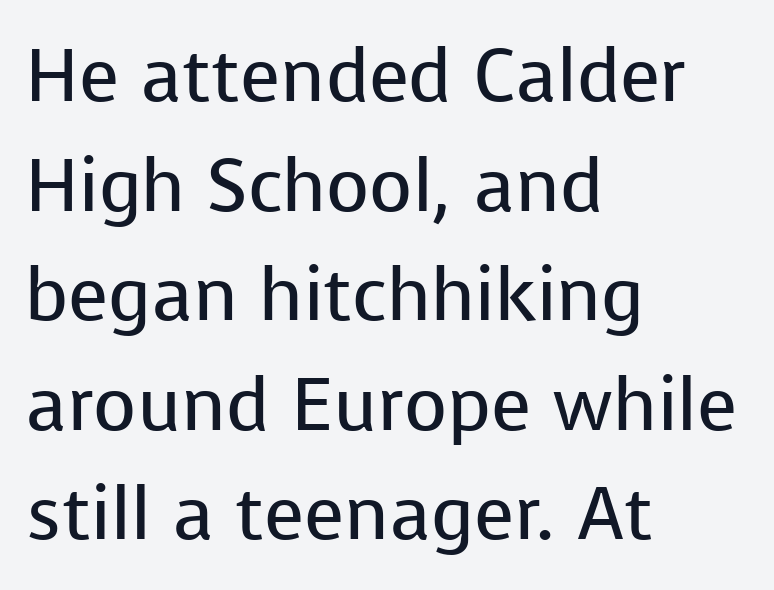
{"serif": "no", "italic": "no", "bold": "no", "weight": "regular", "width": "normal", "stroke_contrast": "low", "x_height": "medium", "monospaced": "no", "underline": "no", "align": "left", "line_spacing": "normal", "line_spacing_ratio": 1.48, "letter_spacing": "normal", "letter_spacing_em": 0.0, "glyph_px": 74}
